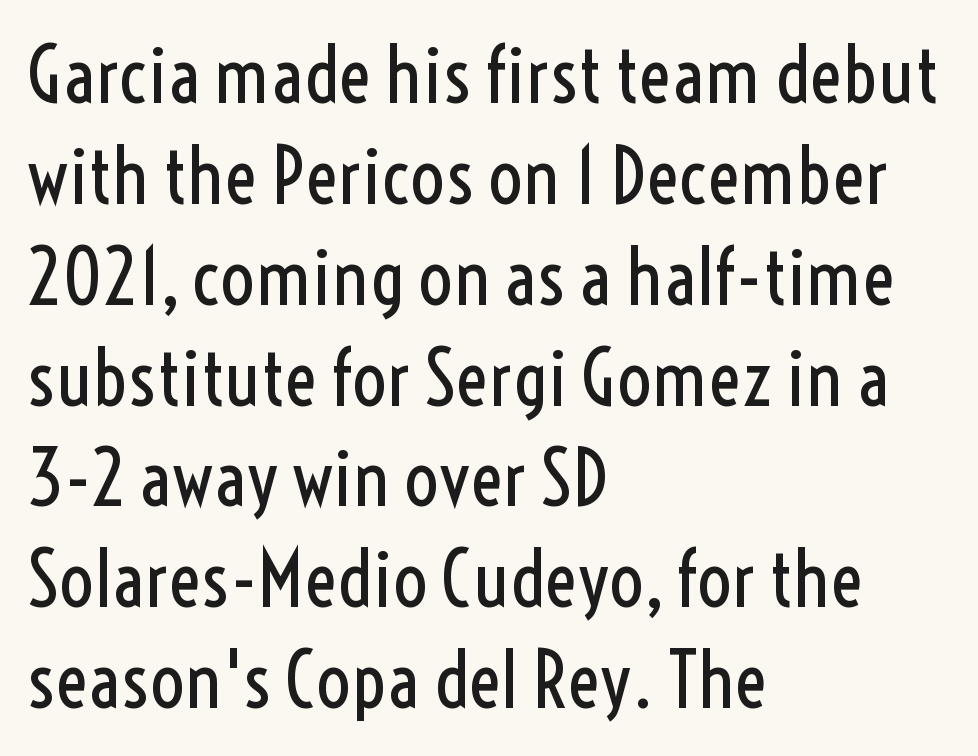
The image shows 77 px regular-weight, condensed sans-serif type, upright; set left-aligned, normal line spacing (1.31x), normal letter spacing, not underlined; a medium x-height.
